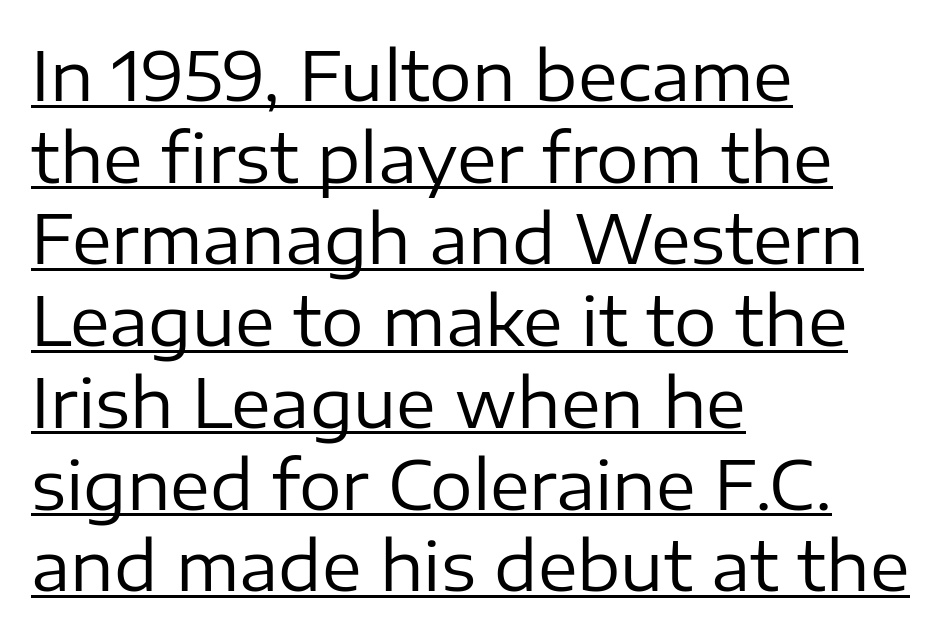
You could call the tracking neutral — neither tight nor loose. Character widths vary here, with narrow letters taking less room than wide ones. Stems and bowls with no extra thickness — not bold. The glyphs are accompanied by a horizontal stroke just below them. The type sits square on the baseline with zero lean. The compositor pushed each line to the left boundary.
